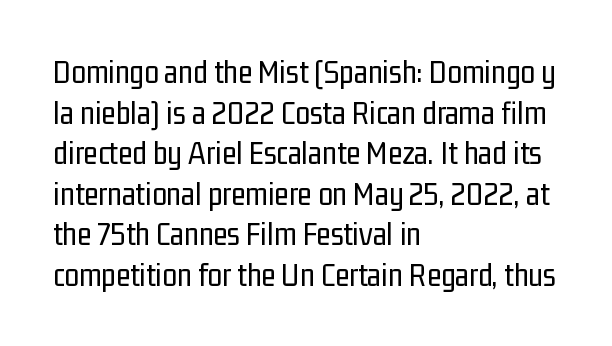
{"serif": "no", "italic": "no", "bold": "no", "weight": "regular", "width": "condensed", "stroke_contrast": "low", "x_height": "medium", "monospaced": "no", "underline": "no", "align": "left", "line_spacing_ratio": 1.23, "letter_spacing": "normal", "letter_spacing_em": 0.0, "glyph_px": 33}
